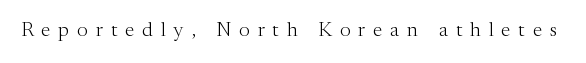
{"italic": "no", "bold": "no", "underline": "no", "letter_spacing": "wide", "letter_spacing_em": 0.4, "glyph_px": 20}
